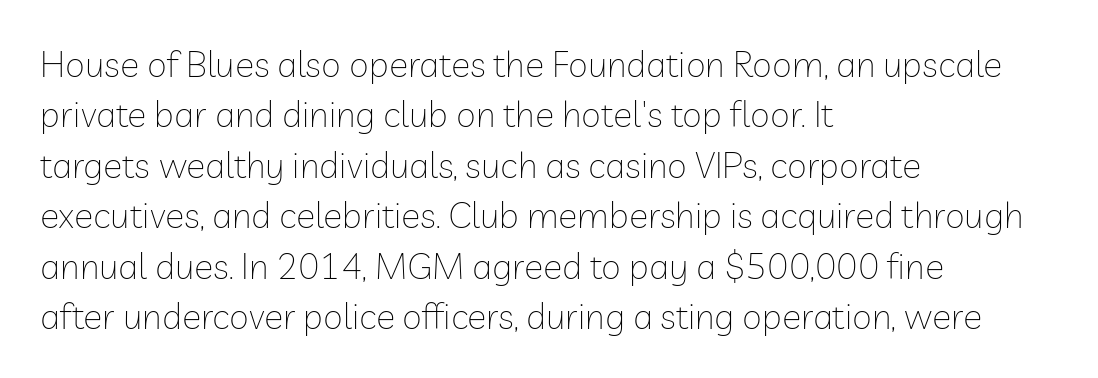
{"serif": "no", "italic": "no", "bold": "no", "weight": "thin", "width": "normal", "stroke_contrast": "low", "x_height": "medium", "monospaced": "no", "underline": "no", "align": "left", "line_spacing": "normal", "line_spacing_ratio": 1.4, "letter_spacing": "normal", "letter_spacing_em": 0.0, "glyph_px": 36}
